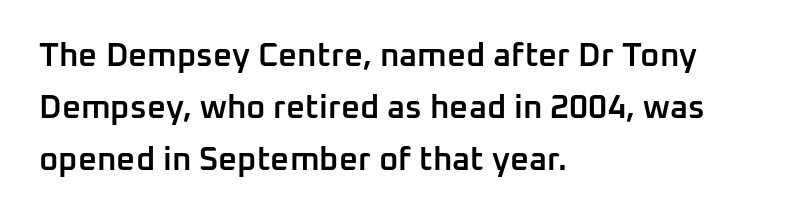
{"serif": "no", "italic": "no", "bold": "semi", "weight": "semibold", "width": "normal", "stroke_contrast": "low", "x_height": "medium", "monospaced": "no", "underline": "no", "align": "left", "line_spacing": "normal", "line_spacing_ratio": 1.58, "letter_spacing": "normal", "letter_spacing_em": 0.0, "glyph_px": 33}
